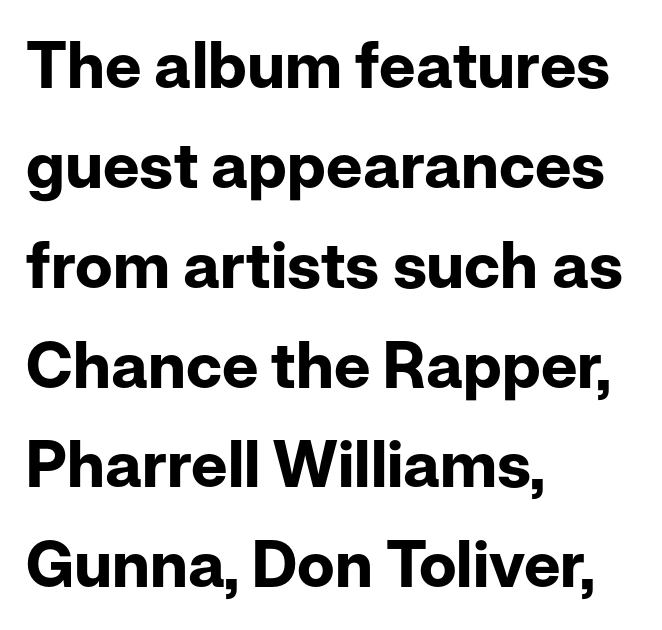
The image shows 64 px bold sans-serif type, upright; set left-aligned, normal line spacing (1.56x), normal letter spacing, not underlined; low stroke contrast and a medium x-height.
